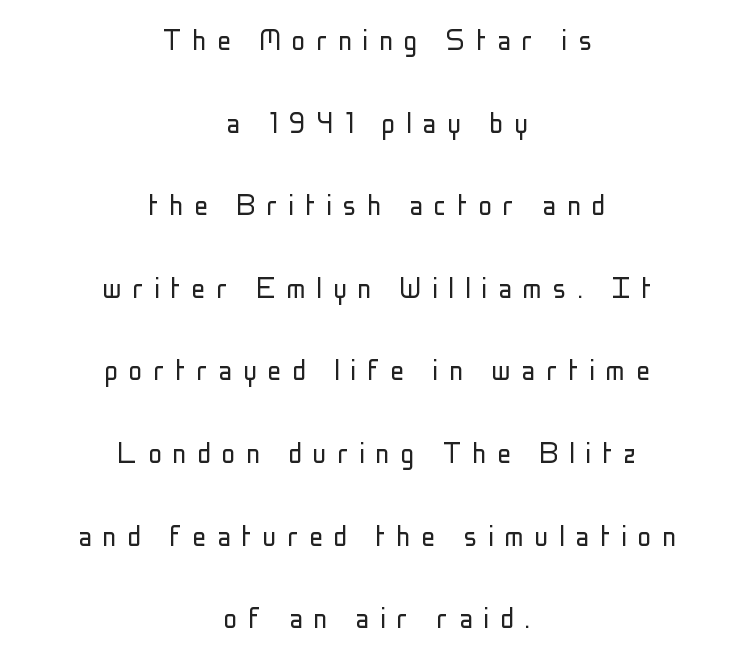
These lines have a slow, spaced-out rhythm from letter to letter. Line spacing here is loose. Rule under the text: the space is simply empty. A typesetter would label this face a sans. Neither beginnings nor endings align; midpoints do.
